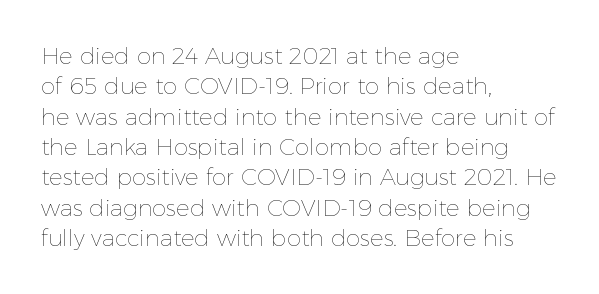
The image shows 23 px text type, upright; set left-aligned, normal line spacing (1.32x), normal letter spacing, not underlined.
